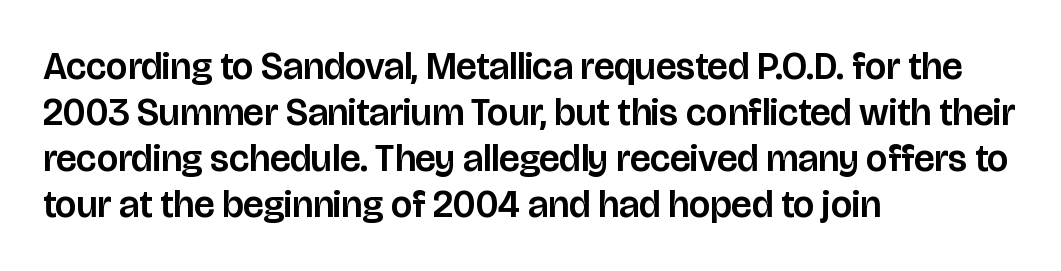
{"serif": "no", "italic": "no", "width": "normal", "stroke_contrast": "low", "x_height": "large", "monospaced": "no", "underline": "no", "align": "left", "line_spacing_ratio": 1.21, "letter_spacing": "normal", "letter_spacing_em": 0.0, "glyph_px": 38}
